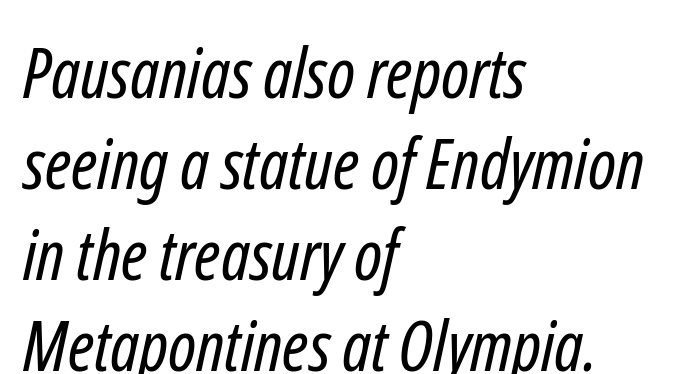
{"serif": "no", "bold": "no", "weight": "regular", "width": "condensed", "stroke_contrast": "low", "x_height": "medium", "monospaced": "no", "underline": "no", "align": "left", "line_spacing": "normal", "line_spacing_ratio": 1.3, "letter_spacing": "normal", "letter_spacing_em": 0.0, "glyph_px": 70}
